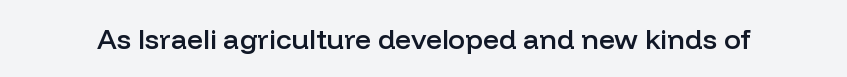
A bit beefed up — I'd call it semibold rather than bold. Look at the tracking — it's just the regular setting, nothing added. The space beneath each line is pristine and unruled. Varying glyph widths throughout — classic text-font behaviour. Typographically, this falls in the sans-serif category.
